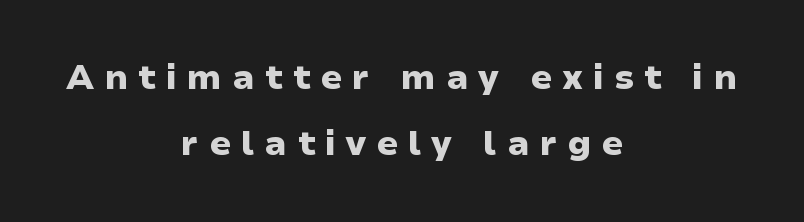
{"serif": "no", "italic": "no", "bold": "yes", "weight": "heavy", "width": "wide", "stroke_contrast": "low", "x_height": "medium", "monospaced": "no", "underline": "no", "align": "center", "line_spacing": "loose", "line_spacing_ratio": 1.95, "letter_spacing": "wide", "letter_spacing_em": 0.3, "glyph_px": 34}
